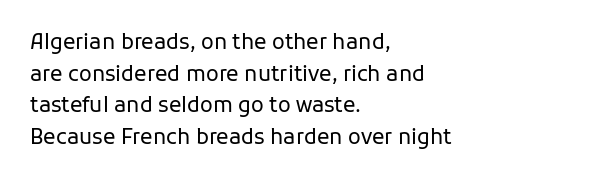
{"italic": "no", "bold": "no", "underline": "no", "align": "left", "line_spacing": "normal", "line_spacing_ratio": 1.51, "letter_spacing": "normal", "letter_spacing_em": 0.0, "glyph_px": 21}
